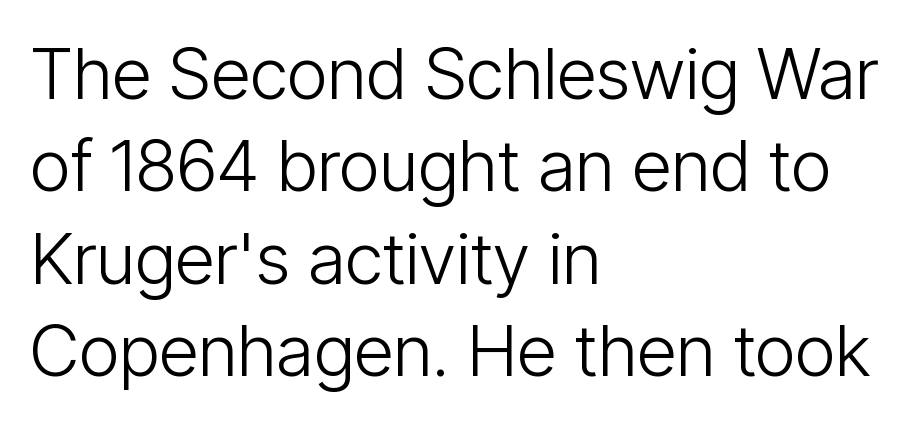
{"serif": "no", "italic": "no", "bold": "no", "weight": "light", "width": "condensed", "stroke_contrast": "low", "x_height": "medium", "monospaced": "no", "underline": "no", "align": "left", "line_spacing": "normal", "line_spacing_ratio": 1.3, "letter_spacing": "normal", "letter_spacing_em": 0.0, "glyph_px": 71}
